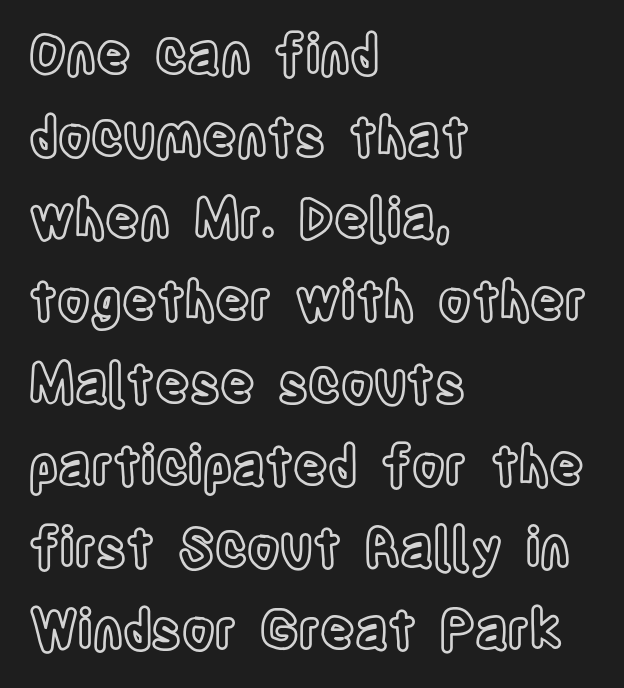
The image shows 53 px condensed type, upright; set left-aligned, normal line spacing (1.55x), normal letter spacing, not underlined; a large x-height.
